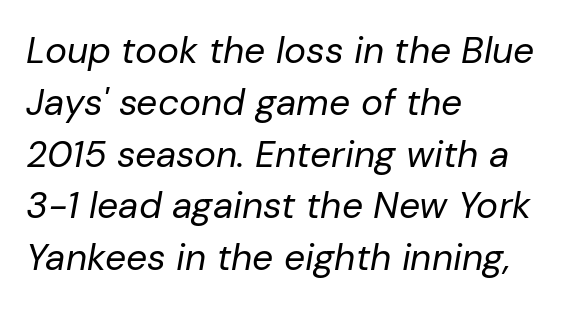
{"italic": "yes", "lean": "right", "slant_degrees": 10, "bold": "no", "weight": "regular", "width": "normal", "stroke_contrast": "low", "x_height": "medium", "monospaced": "no", "underline": "no", "align": "left", "line_spacing": "normal", "line_spacing_ratio": 1.4, "letter_spacing": "normal", "letter_spacing_em": 0.0, "glyph_px": 37}
